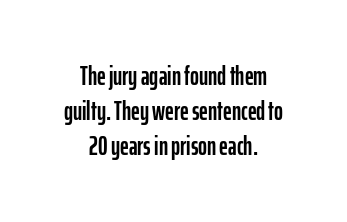
Does the lettering tilt? It doesn't — this is upright. Clear beneath every line of the passage. Each new line begins a customary step beneath the previous one. Short note: letters normally spaced. Which margin do the lines hug? Neither — every line sits in the middle.
